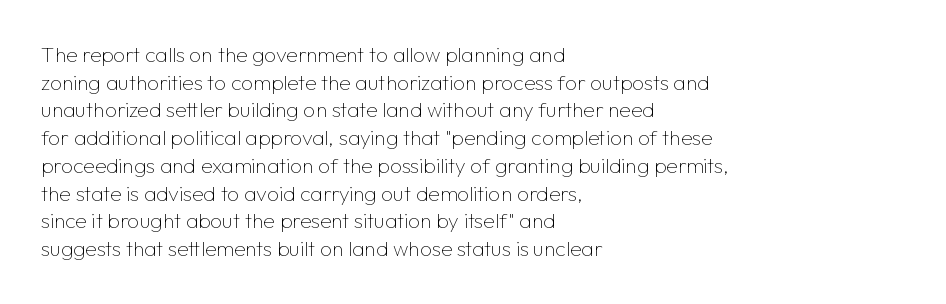
Every stem runs plumb, perpendicular to the baseline. Leftover space on each line is placed entirely after the last word. Check the space under the baseline: it is left empty. This reads as an unemphasized weight, regular at the heaviest. Caption: standard tracking, unaltered.
